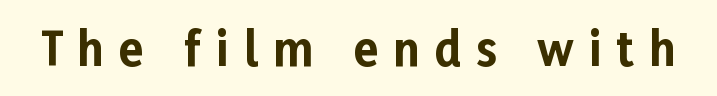
{"serif": "no", "italic": "no", "bold": "yes", "weight": "bold", "width": "normal", "stroke_contrast": "low", "x_height": "medium", "monospaced": "no", "underline": "no", "letter_spacing": "wide", "letter_spacing_em": 0.33, "glyph_px": 45}
